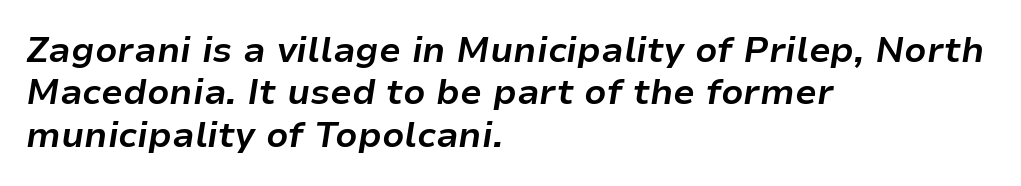
The image shows 35 px bold type, italic (leaning right); set left-aligned, line spacing 1.21x, normal letter spacing, not underlined; low stroke contrast and a medium x-height.
